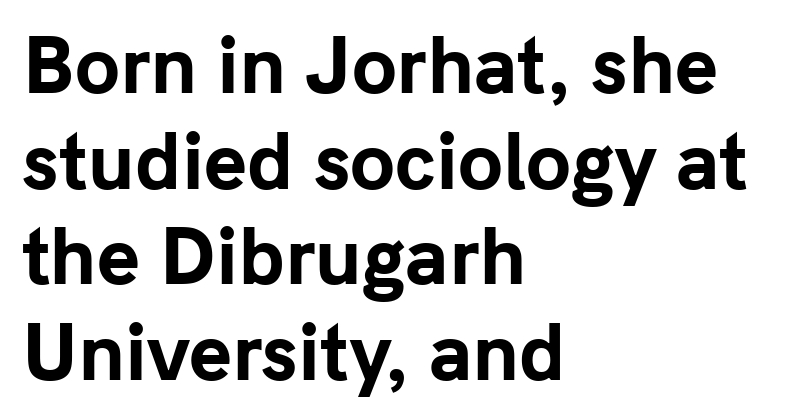
{"serif": "no", "italic": "no", "bold": "yes", "weight": "bold", "width": "normal", "stroke_contrast": "low", "x_height": "medium", "monospaced": "no", "underline": "no", "align": "left", "line_spacing": "normal", "line_spacing_ratio": 1.31, "letter_spacing": "normal", "letter_spacing_em": 0.0, "glyph_px": 73}
